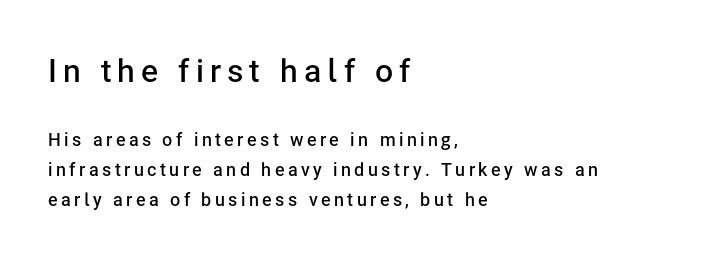
{"serif": "no", "italic": "no", "bold": "semi", "weight": "semibold", "width": "normal", "stroke_contrast": "low", "x_height": "medium", "monospaced": "no", "underline": "no", "align": "left", "line_spacing": "normal", "line_spacing_ratio": 1.67, "larger_block": "first", "size_ratio": 1.78, "glyph_px": 32}
